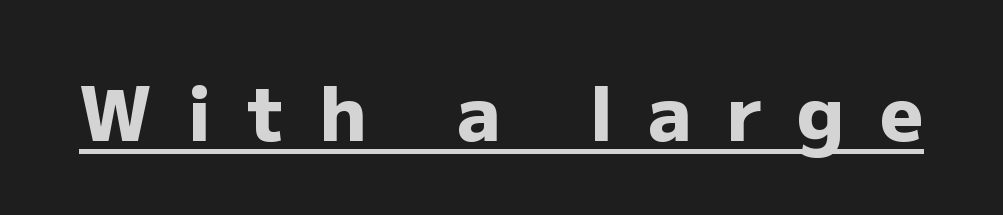
The image shows 76 px heavy sans-serif type, upright; set unusually wide letter spacing (+0.46 em), underlined; low stroke contrast and a medium x-height.
